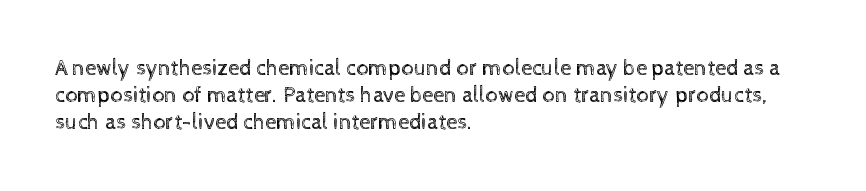
The image shows 22 px text type, upright; set left-aligned, line spacing 1.22x, normal letter spacing, not underlined.
